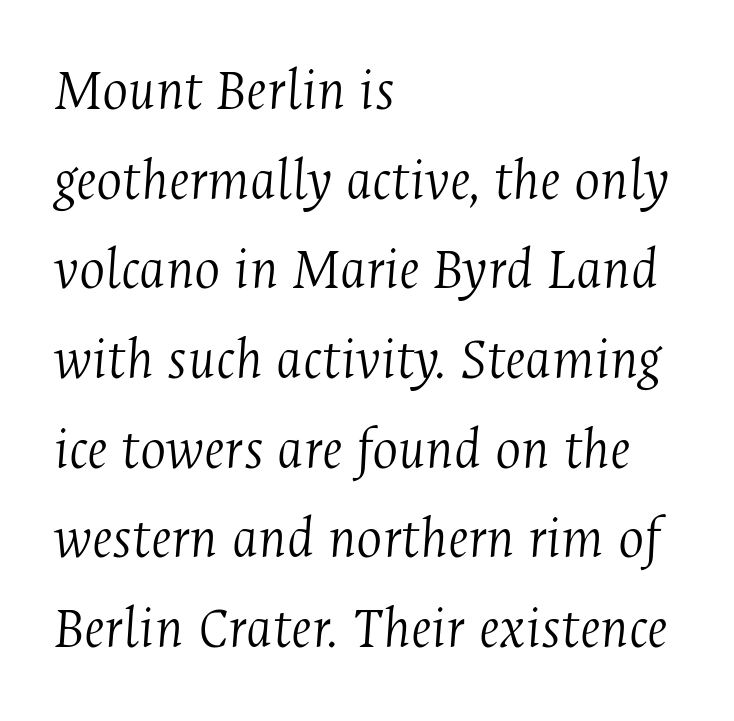
You could not count columns in this text — the font is proportionally spaced. Inter-character spacing is left at the font's built-in metrics. The lines are quadded left. The face used here is seriffed, in the tradition of book romans.
